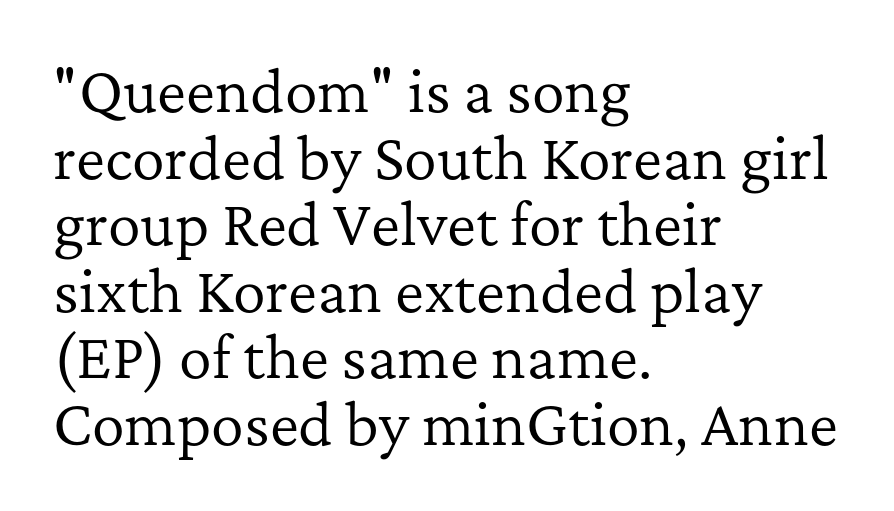
Q: Is the text bold? A: No.
Q: Is the text italic (slanted)? A: No, it is upright.
Q: Is the typeface a serif or a sans-serif typeface? A: Serif.
Q: Is the text underlined? A: No.
Q: How is the paragraph aligned? A: Left-aligned.
Q: Is the spacing between letters normal or unusually wide? A: Normal.
Q: Width (condensed, normal, or wide)? A: Normal.
Q: Stroke contrast? A: Low.
Q: x-height? A: Medium.
Q: Monospaced? A: No.
